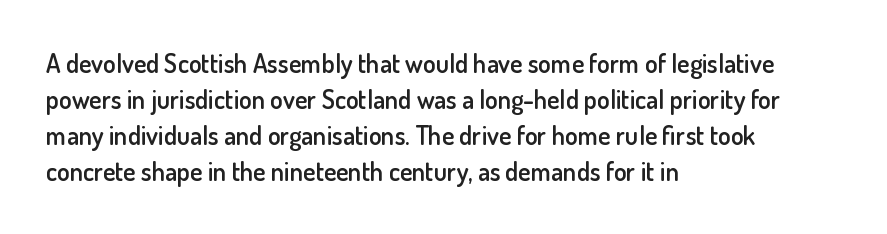
The image shows 26 px text type, upright; set left-aligned, normal line spacing (1.38x), normal letter spacing, not underlined.
